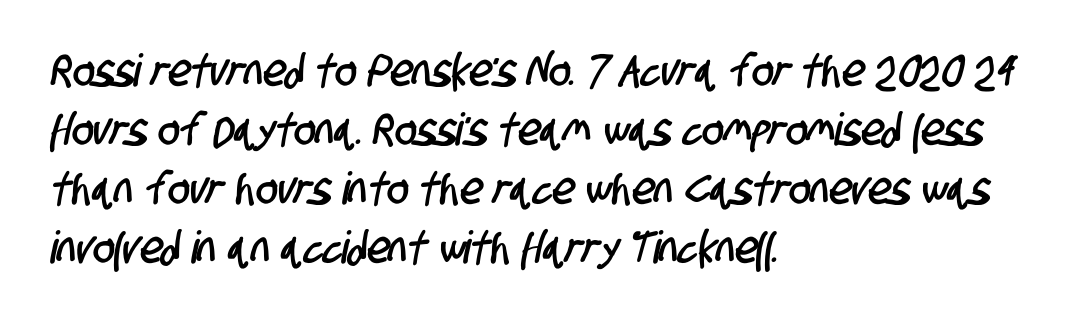
Q: Is the typeface a serif or a sans-serif typeface? A: Sans-serif.
Q: Is the text underlined? A: No.
Q: How is the paragraph aligned? A: Left-aligned.
Q: Is the spacing between letters normal or unusually wide? A: Normal.
Q: Is the spacing between lines tight, normal or loose? A: Normal.
Q: Width (condensed, normal, or wide)? A: Condensed.
Q: Stroke contrast? A: Low.
Q: x-height? A: Large.
Q: Monospaced? A: No.
